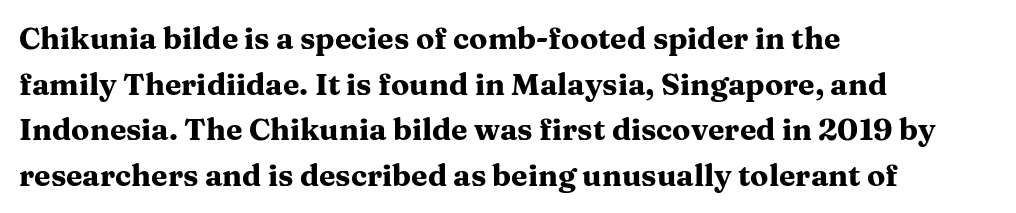
These lines are rendered in a variable-pitch font. Underline: absent. Pretty heavy lettering here — definitely bold. Upright lettering throughout.
